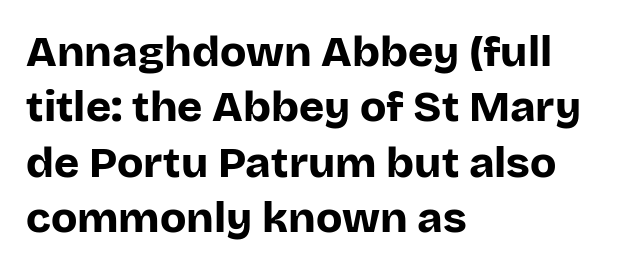
Q: Is the text bold? A: Yes.
Q: Is the text italic (slanted)? A: No, it is upright.
Q: Is the typeface a serif or a sans-serif typeface? A: Sans-serif.
Q: Is the text underlined? A: No.
Q: How is the paragraph aligned? A: Left-aligned.
Q: Is the spacing between letters normal or unusually wide? A: Normal.
Q: Is the spacing between lines tight, normal or loose? A: Normal.
Q: Width (condensed, normal, or wide)? A: Normal.
Q: Stroke contrast? A: Low.
Q: x-height? A: Large.
Q: Monospaced? A: No.
